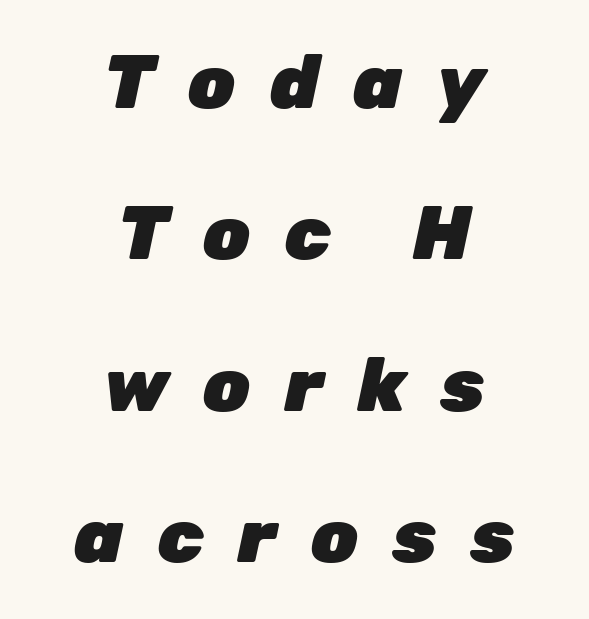
{"italic": "yes", "lean": "right", "slant_degrees": 12, "bold": "yes", "weight": "heavy", "width": "normal", "stroke_contrast": "low", "x_height": "medium", "monospaced": "no", "underline": "no", "align": "center", "line_spacing": "loose", "line_spacing_ratio": 2.02, "letter_spacing": "wide", "letter_spacing_em": 0.45, "glyph_px": 75}
